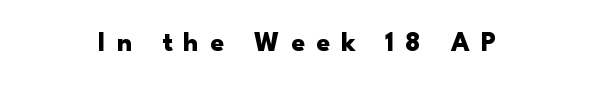
{"italic": "no", "bold": "yes", "underline": "no", "letter_spacing": "wide", "letter_spacing_em": 0.42, "glyph_px": 27}
